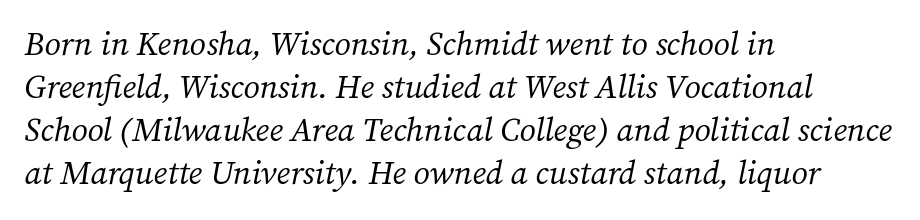
Proportional: the letters do not fall into vertical columns. Each letter's strokes conclude with small projecting serifs. If you drew a ruler down the left edge, every line would touch it. Letters rest on an invisible, unmarked baseline. Nobody touched the tracking dial on this one. Vertical spacing — default.
